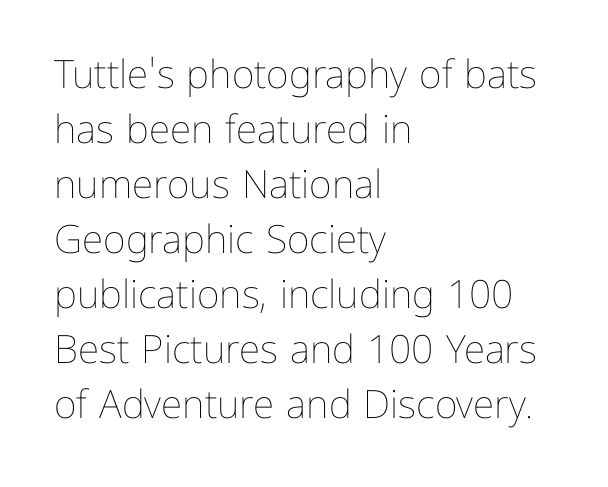
Q: Is the text bold? A: No.
Q: Is the text italic (slanted)? A: No, it is upright.
Q: Is the text underlined? A: No.
Q: How is the paragraph aligned? A: Left-aligned.
Q: Is the spacing between letters normal or unusually wide? A: Normal.
Q: Is the spacing between lines tight, normal or loose? A: Normal.
Q: Width (condensed, normal, or wide)? A: Normal.
Q: Stroke contrast? A: Low.
Q: x-height? A: Medium.
Q: Monospaced? A: No.
